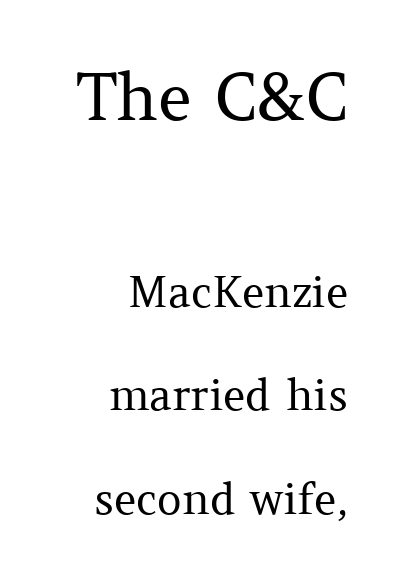
{"serif": "yes", "italic": "no", "bold": "no", "weight": "regular", "width": "normal", "stroke_contrast": "medium", "x_height": "medium", "monospaced": "no", "underline": "no", "align": "right", "line_spacing": "loose", "line_spacing_ratio": 2.41, "letter_spacing": "normal", "letter_spacing_em": 0.0, "larger_block": "first", "size_ratio": 1.51, "glyph_px": 65}
